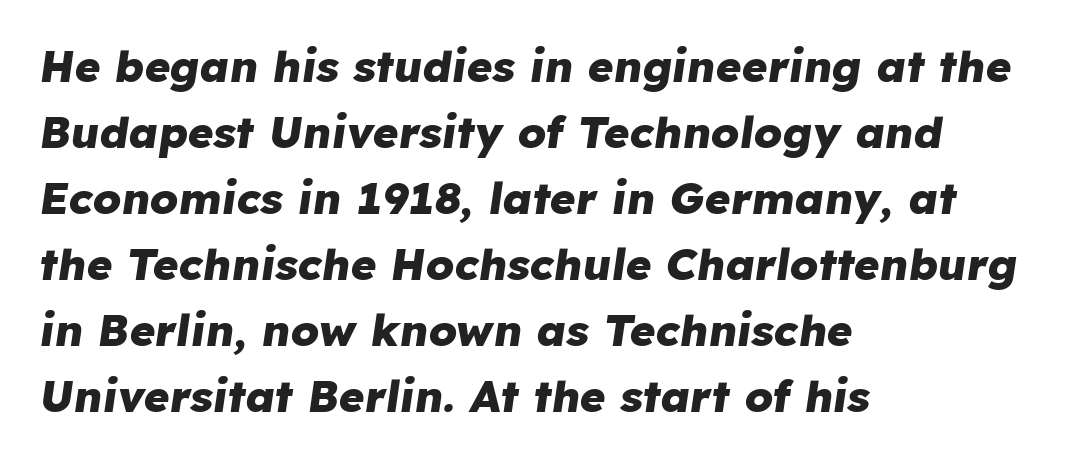
Does the weight exceed regular? Yes, all the way to bold. Here the designer chose a conventional face with non-uniform glyph widths. The font's italic variant was chosen for this text. Each new line begins a customary step beneath the previous one. Line starts are locked; line ends wander.
